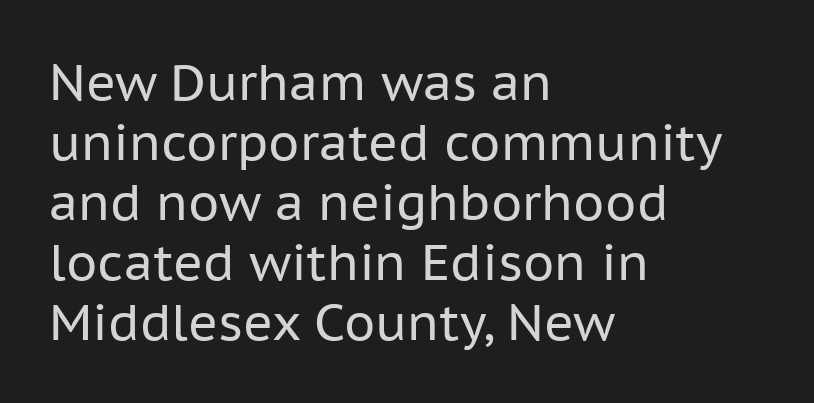
No italicization has been applied; the sample stays upright. No chunkiness to these letters — they're not bold. The letterforms sit shoulder to shoulder at normal distance. This is sans-serif lettering, the kind often seen on screens and signage.
